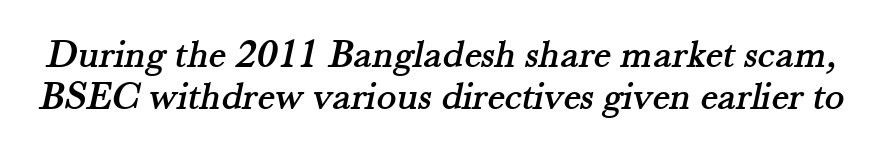
Q: Is the typeface a serif or a sans-serif typeface? A: Serif.
Q: Is the text underlined? A: No.
Q: Is the spacing between letters normal or unusually wide? A: Normal.
Q: Is the spacing between lines tight, normal or loose? A: Tight.
Q: Width (condensed, normal, or wide)? A: Normal.
Q: Stroke contrast? A: Medium.
Q: x-height? A: Small.
Q: Monospaced? A: No.
